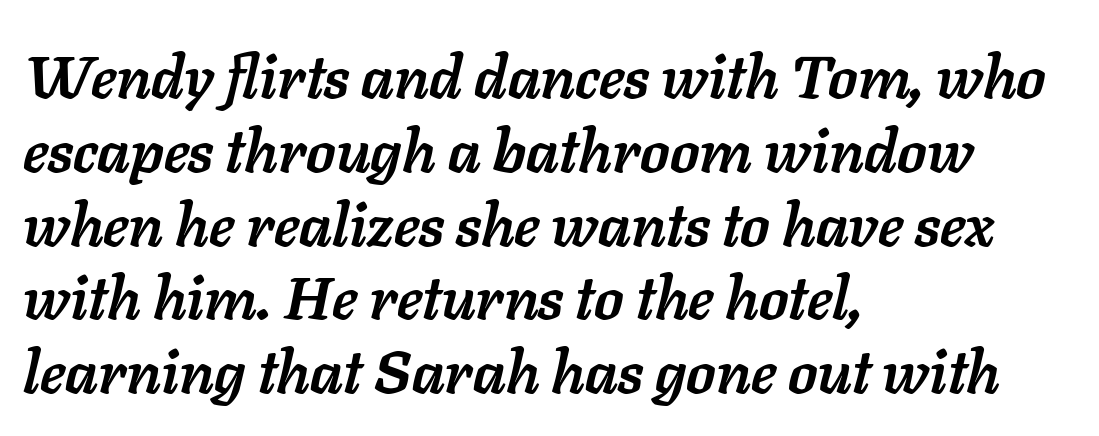
Posture: slanted. Check the space under the baseline: it is left empty. Is the block centered? No — it sits flush against the left margin. Heft: maximum for text — a bold. Do the characters align in a grid? No, the font is proportional. Tracking value appears to be zero — textbook default spacing.
